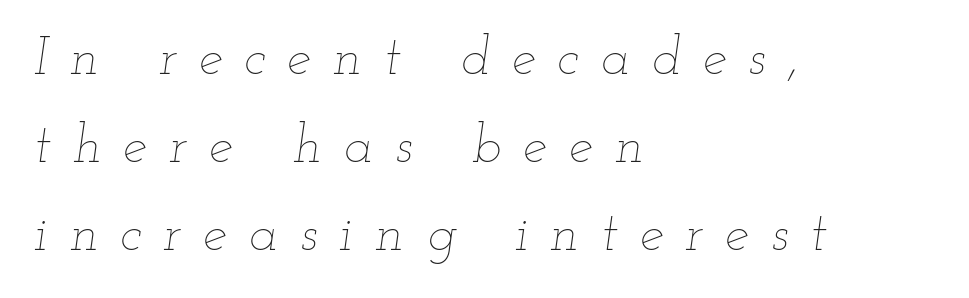
{"italic": "yes", "lean": "right", "slant_degrees": 12, "bold": "no", "weight": "thin", "width": "wide", "stroke_contrast": "low", "x_height": "small", "monospaced": "no", "underline": "no", "align": "left", "line_spacing": "normal", "line_spacing_ratio": 1.63, "letter_spacing": "wide", "letter_spacing_em": 0.41, "glyph_px": 54}
